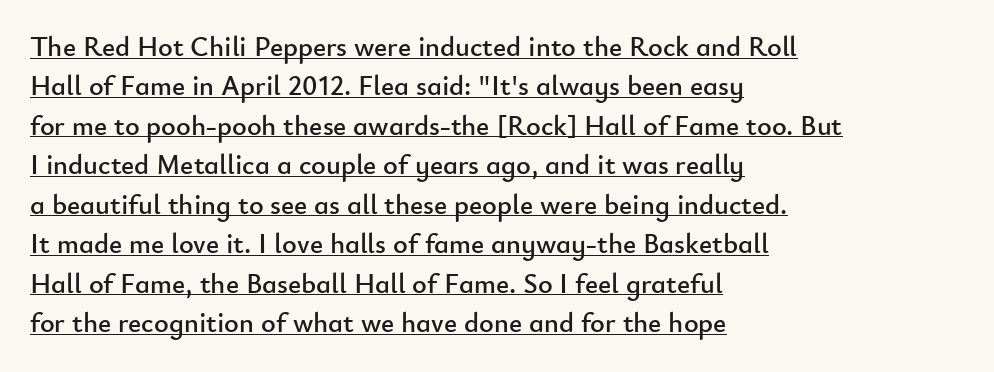
{"serif": "no", "italic": "no", "width": "normal", "stroke_contrast": "low", "x_height": "small", "monospaced": "no", "underline": "yes", "align": "left", "line_spacing": "normal", "line_spacing_ratio": 1.41, "letter_spacing": "normal", "letter_spacing_em": 0.0, "glyph_px": 28}
